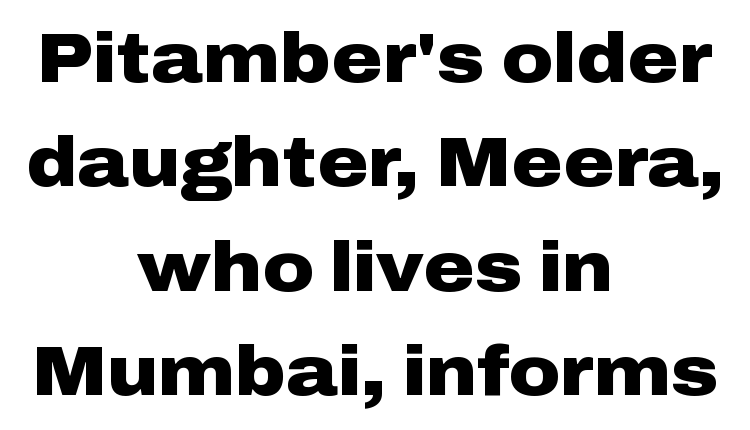
Q: Is the text bold? A: Yes.
Q: Is the text italic (slanted)? A: No, it is upright.
Q: Is the typeface a serif or a sans-serif typeface? A: Sans-serif.
Q: Is the text underlined? A: No.
Q: How is the paragraph aligned? A: Centered.
Q: Is the spacing between letters normal or unusually wide? A: Normal.
Q: Is the spacing between lines tight, normal or loose? A: Normal.
Q: Width (condensed, normal, or wide)? A: Wide.
Q: Stroke contrast? A: Low.
Q: x-height? A: Medium.
Q: Monospaced? A: No.
